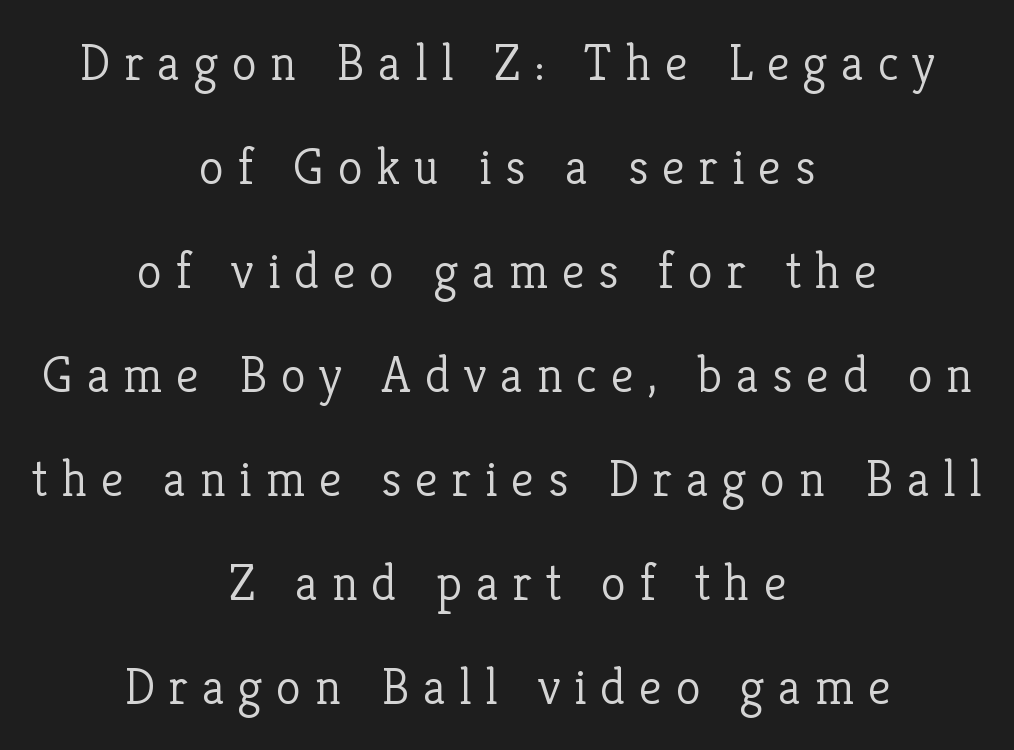
Q: Is the text bold? A: No.
Q: Is the text italic (slanted)? A: No, it is upright.
Q: Is the typeface a serif or a sans-serif typeface? A: Serif.
Q: Is the text underlined? A: No.
Q: How is the paragraph aligned? A: Centered.
Q: Is the spacing between letters normal or unusually wide? A: Unusually wide.
Q: Is the spacing between lines tight, normal or loose? A: Loose.
Q: Width (condensed, normal, or wide)? A: Normal.
Q: Stroke contrast? A: Low.
Q: x-height? A: Medium.
Q: Monospaced? A: No.
